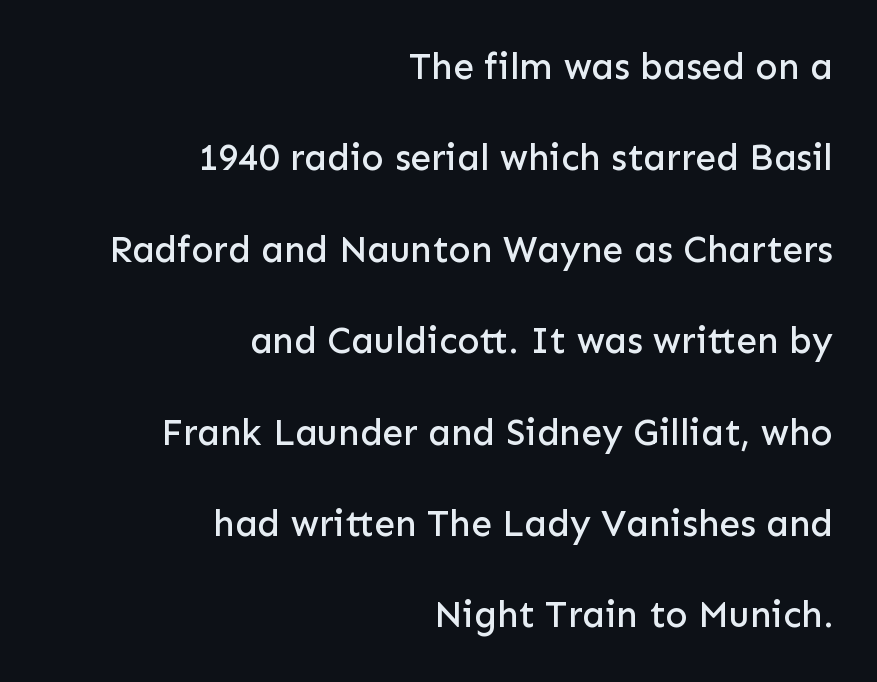
The image shows 37 px sans-serif type, upright; set right-aligned, loose line spacing (2.47x), normal letter spacing, not underlined; low stroke contrast and a medium x-height.
